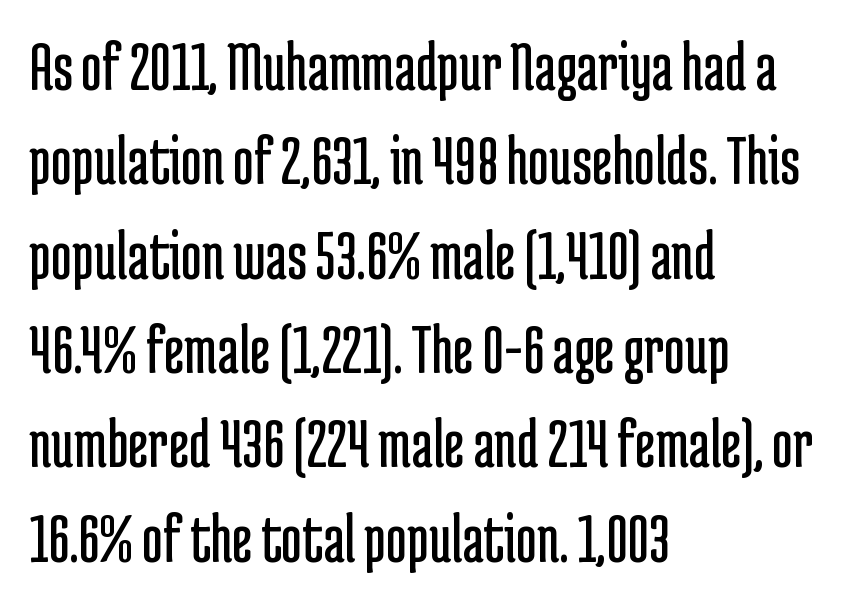
Each stroke keeps to a modest, everyday thickness or less. Students, note that the glyphs here touch the page at normal intervals. The specimen reads as upright at a glance. Whoever set this chose a conventional vertical rhythm.
